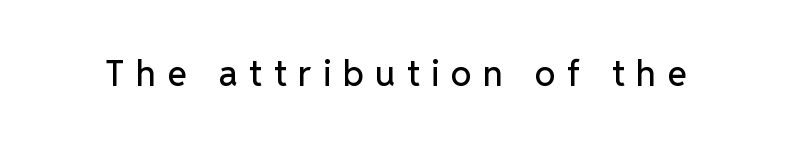
{"serif": "no", "italic": "no", "width": "normal", "stroke_contrast": "low", "x_height": "medium", "monospaced": "no", "underline": "no", "letter_spacing": "wide", "letter_spacing_em": 0.33, "glyph_px": 35}
